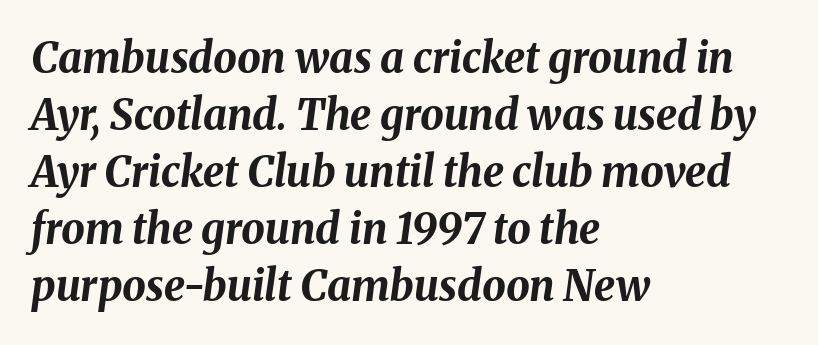
The image shows 42 px bold type, italic (leaning right); set left-aligned, normal line spacing (1.36x), normal letter spacing, not underlined; medium stroke contrast and a medium x-height.
